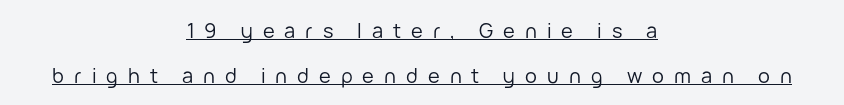
The image shows 20 px text type, upright; set centered, loose line spacing (2.24x), unusually wide letter spacing (+0.5 em), underlined.
